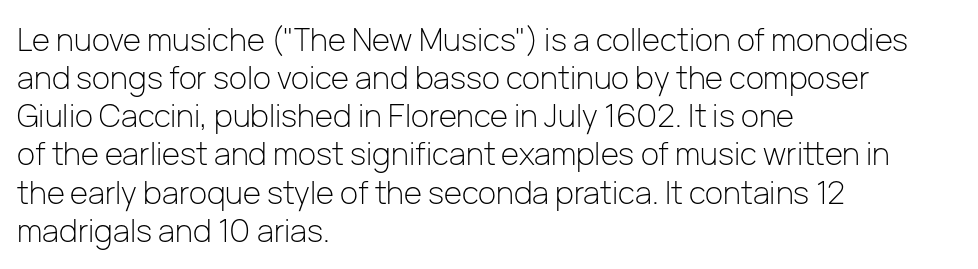
Q: Is the text bold? A: No.
Q: Is the text italic (slanted)? A: No, it is upright.
Q: Is the typeface a serif or a sans-serif typeface? A: Sans-serif.
Q: Is the text underlined? A: No.
Q: How is the paragraph aligned? A: Left-aligned.
Q: Is the spacing between letters normal or unusually wide? A: Normal.
Q: Width (condensed, normal, or wide)? A: Normal.
Q: Stroke contrast? A: Low.
Q: x-height? A: Medium.
Q: Monospaced? A: No.
